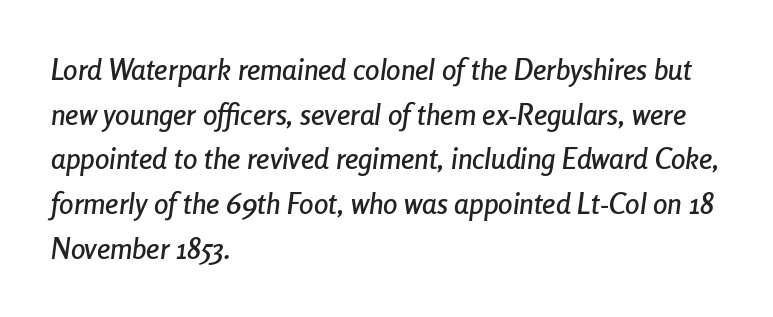
The image shows 29 px condensed type, italic (leaning right); set left-aligned, normal line spacing (1.54x), normal letter spacing, not underlined; low stroke contrast and a medium x-height.
